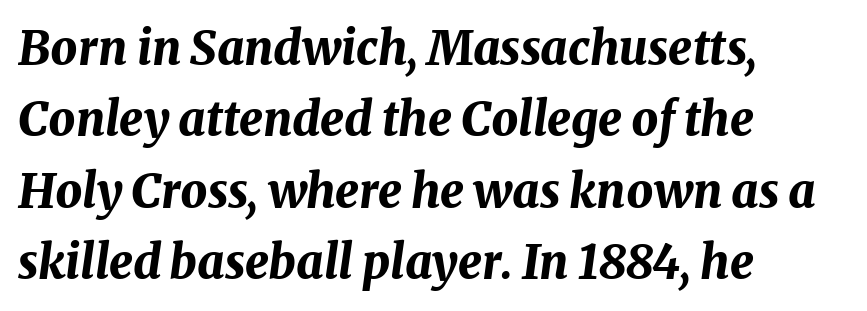
The passage shown is typed in a proportional face where columns would drift. Regarding leading, the lines here are spaced in the standard way. Words float on clear page, feet unadorned. A typesetter would mark this as italic.
